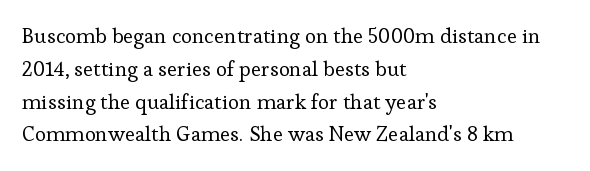
Q: Is the text bold? A: No.
Q: Is the text italic (slanted)? A: No, it is upright.
Q: Is the text underlined? A: No.
Q: How is the paragraph aligned? A: Left-aligned.
Q: Is the spacing between letters normal or unusually wide? A: Normal.
Q: Is the spacing between lines tight, normal or loose? A: Normal.
